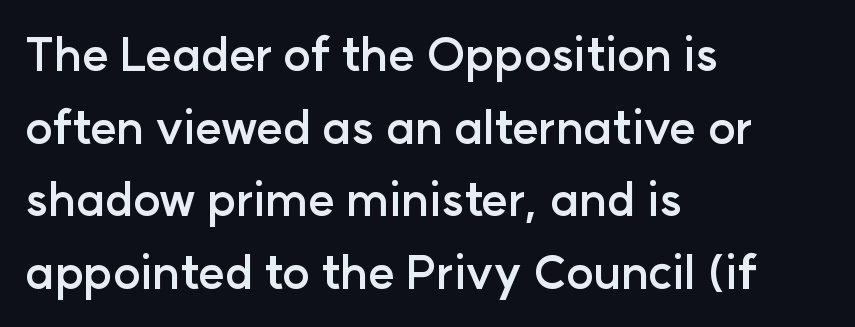
Tracking here is standard; glyphs follow each other at the usual distance. The rendering uses a moderate line-height, typical for paragraphs. Think of a printed novel: that variable character pitch is what you see here. The type sits square on the baseline with zero lean. This sample is left-justified, so line endings fall wherever the words run out.
